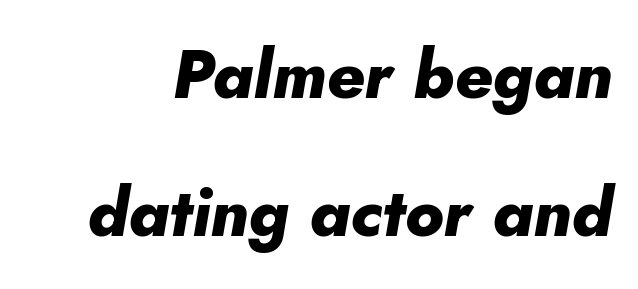
Nothing unusual about the tracking: characters are spaced as the font intends. You could not count columns in this text — the font is proportionally spaced. This block would shrink considerably if given ordinary leading; it's expanded now. Is the type slanted? Yes — the strokes lean at a clear angle. Decoration check: the copy has no underline.
